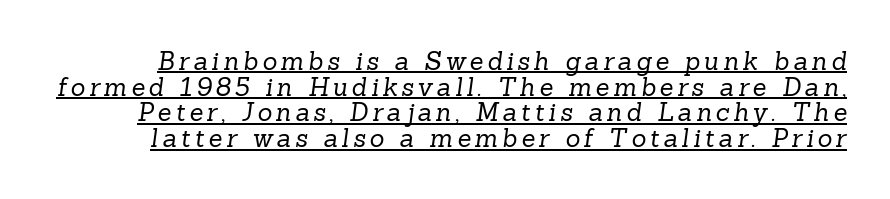
Q: Is the text bold? A: No.
Q: Is the text underlined? A: Yes.
Q: Is the spacing between lines tight, normal or loose? A: Tight.
